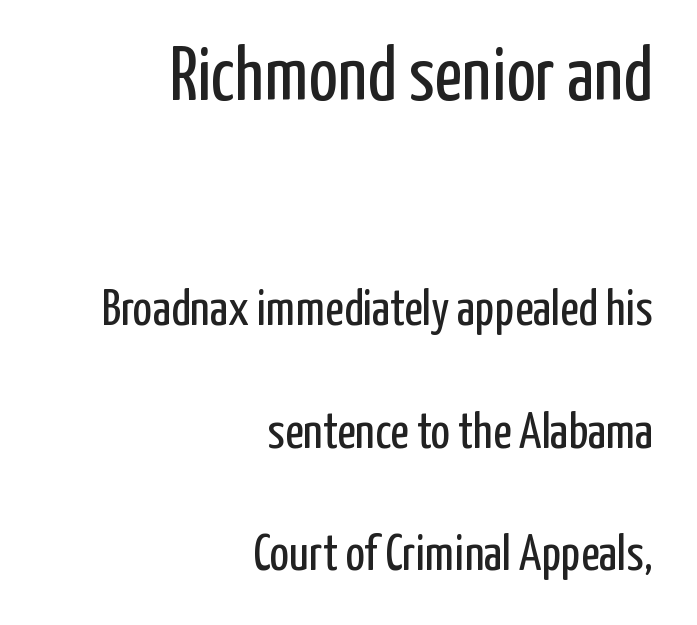
Q: Is the text bold? A: No.
Q: Is the text italic (slanted)? A: No, it is upright.
Q: Is the typeface a serif or a sans-serif typeface? A: Sans-serif.
Q: Is the text underlined? A: No.
Q: How is the paragraph aligned? A: Right-aligned.
Q: Is the spacing between letters normal or unusually wide? A: Normal.
Q: Is the spacing between lines tight, normal or loose? A: Loose.
Q: Which block of text is set in a larger size, the first (top) or the second (bottom)? A: The first (top) one.
Q: Width (condensed, normal, or wide)? A: Condensed.
Q: Stroke contrast? A: Low.
Q: x-height? A: Medium.
Q: Monospaced? A: No.
